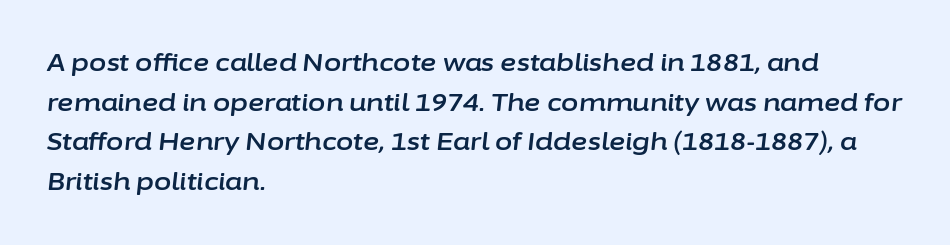
{"italic": "yes", "lean": "right", "slant_degrees": 6, "underline": "no", "align": "left", "line_spacing": "normal", "line_spacing_ratio": 1.59, "letter_spacing": "normal", "letter_spacing_em": 0.0, "glyph_px": 25}
